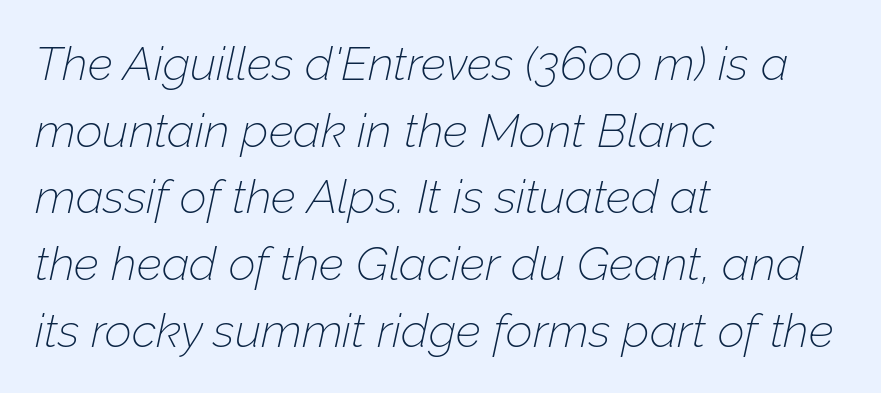
Slanted lettering throughout. Line beginnings align vertically; line endings do not. Underline: absent. Whoever set this chose a conventional vertical rhythm.
